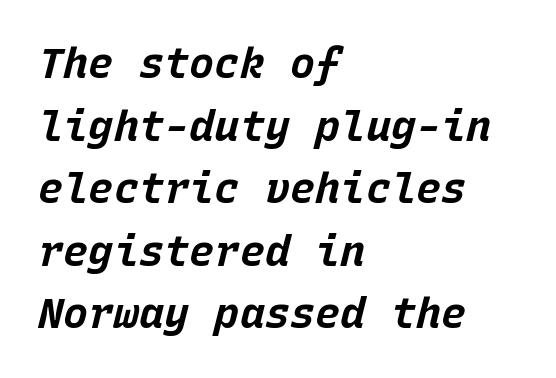
The foot of each line stays bare and open. Stroke thickness is high; the sample reads as a true bold. These lines are rendered in a fixed-pitch font. The rag falls on the right side of this text block.
